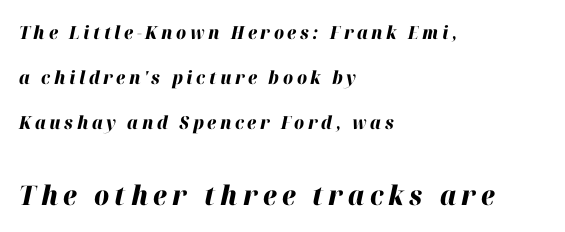
Q: Is the text bold? A: Yes.
Q: Is the text italic (slanted)? A: Yes, it leans right by about 12 degrees.
Q: Is the text underlined? A: No.
Q: How is the paragraph aligned? A: Left-aligned.
Q: Is the spacing between letters normal or unusually wide? A: Unusually wide.
Q: Is the spacing between lines tight, normal or loose? A: Loose.
Q: Which block of text is set in a larger size, the first (top) or the second (bottom)? A: The second (bottom) one.
